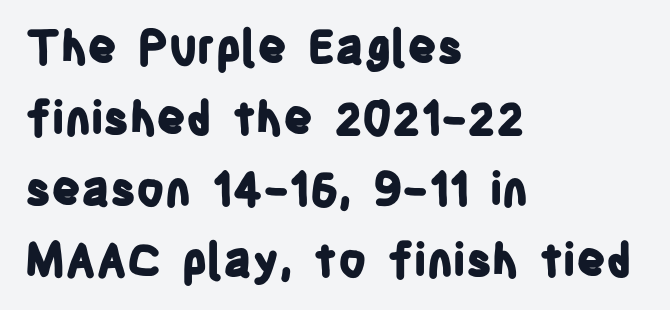
{"serif": "no", "italic": "no", "bold": "yes", "weight": "bold", "width": "condensed", "stroke_contrast": "low", "x_height": "large", "monospaced": "no", "underline": "no", "align": "left", "line_spacing": "normal", "line_spacing_ratio": 1.54, "letter_spacing": "normal", "letter_spacing_em": 0.0, "glyph_px": 46}
